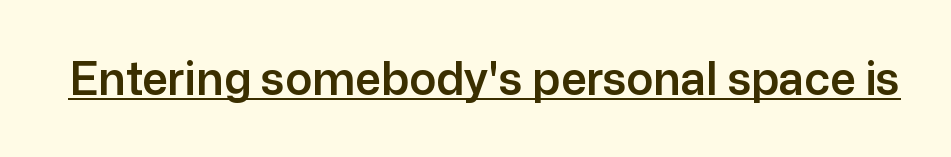
The image shows 45 px sans-serif type, upright; set normal letter spacing, underlined; low stroke contrast and a medium x-height.
